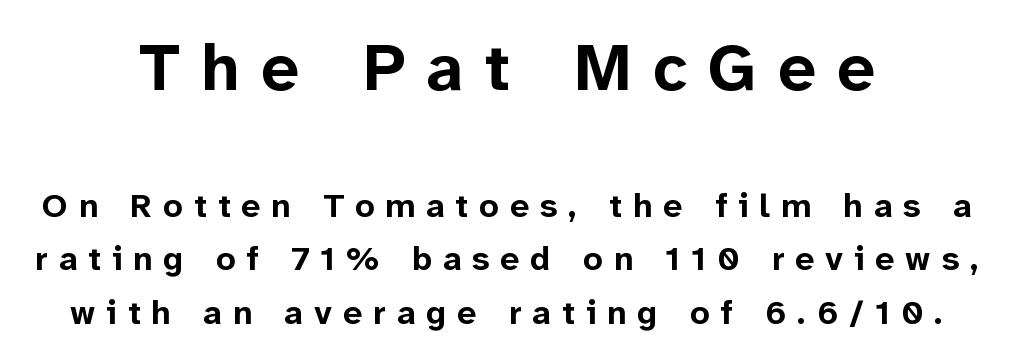
The typesetter chose a symmetrical, centered arrangement here. If you measured baseline to baseline, you'd find a middling distance. The designer gave the opening block more size than the closing block. The typeface chosen for these lines omits serifs. Is there any slant? The stems are plumb.
